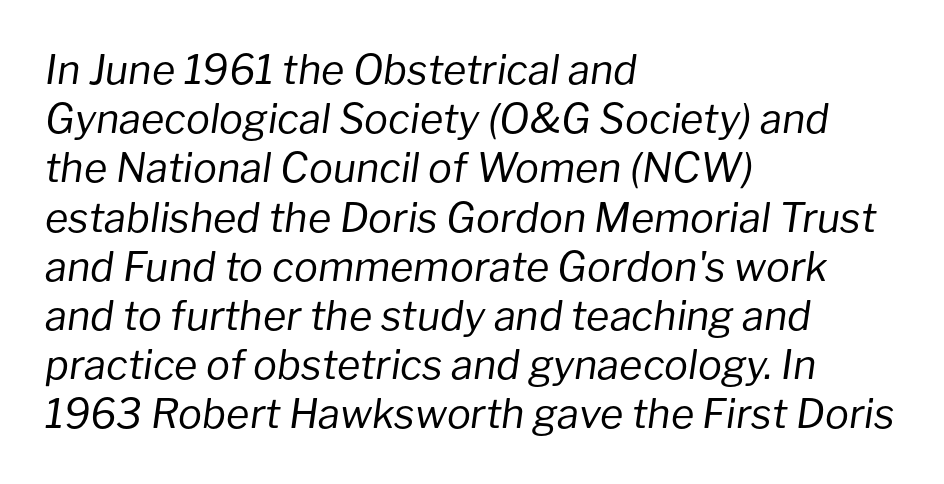
Q: Is the text bold? A: No.
Q: Is the text italic (slanted)? A: Yes, it leans right by about 8 degrees.
Q: Is the text underlined? A: No.
Q: How is the paragraph aligned? A: Left-aligned.
Q: Is the spacing between letters normal or unusually wide? A: Normal.
Q: Width (condensed, normal, or wide)? A: Normal.
Q: Stroke contrast? A: Low.
Q: x-height? A: Medium.
Q: Monospaced? A: No.
